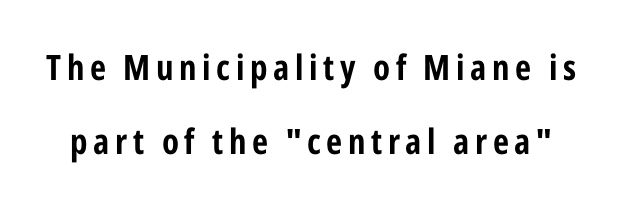
{"serif": "no", "italic": "no", "bold": "yes", "weight": "bold", "width": "condensed", "stroke_contrast": "low", "x_height": "medium", "monospaced": "no", "underline": "no", "line_spacing": "loose", "line_spacing_ratio": 2.11, "glyph_px": 35}
